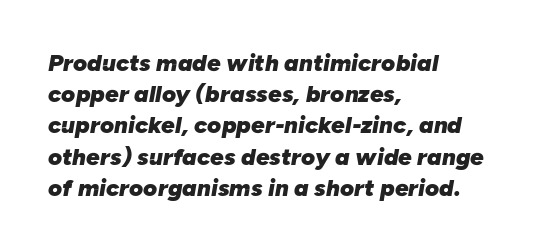
{"italic": "yes", "lean": "right", "slant_degrees": 10, "bold": "yes", "underline": "no", "align": "left", "line_spacing": "normal", "line_spacing_ratio": 1.3, "letter_spacing": "normal", "letter_spacing_em": 0.0, "glyph_px": 24}
